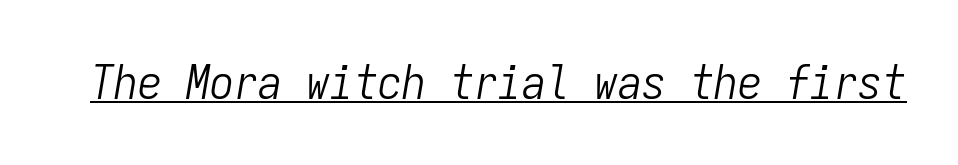
{"italic": "yes", "lean": "right", "slant_degrees": 9, "bold": "no", "weight": "light", "width": "condensed", "stroke_contrast": "low", "x_height": "medium", "monospaced": "yes", "underline": "yes", "letter_spacing": "normal", "letter_spacing_em": 0.0, "glyph_px": 48}
